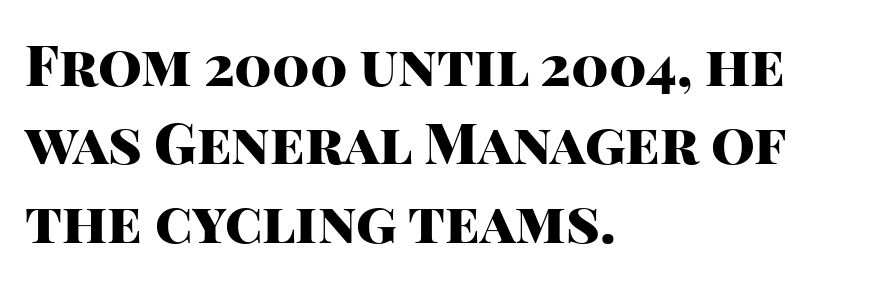
{"serif": "no", "italic": "no", "bold": "yes", "weight": "heavy", "width": "normal", "stroke_contrast": "high", "x_height": "large", "monospaced": "no", "underline": "no", "align": "left", "line_spacing": "normal", "line_spacing_ratio": 1.4, "letter_spacing": "normal", "letter_spacing_em": 0.0, "glyph_px": 56}
